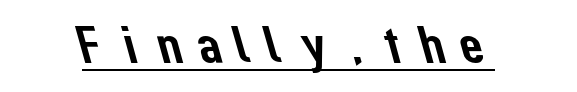
The image shows 53 px sans-serif type; set underlined; low stroke contrast and a medium x-height.
